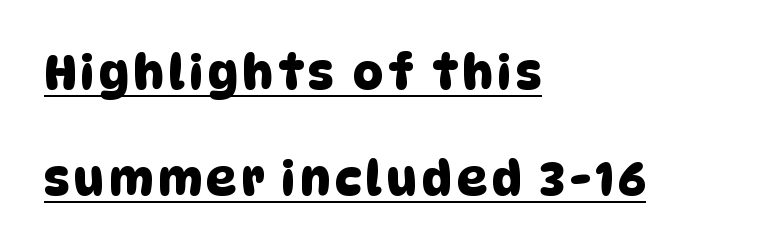
Q: Is the typeface a serif or a sans-serif typeface? A: Sans-serif.
Q: Is the text underlined? A: Yes.
Q: How is the paragraph aligned? A: Left-aligned.
Q: Is the spacing between lines tight, normal or loose? A: Loose.
Q: Width (condensed, normal, or wide)? A: Normal.
Q: Stroke contrast? A: Low.
Q: x-height? A: Large.
Q: Monospaced? A: No.
